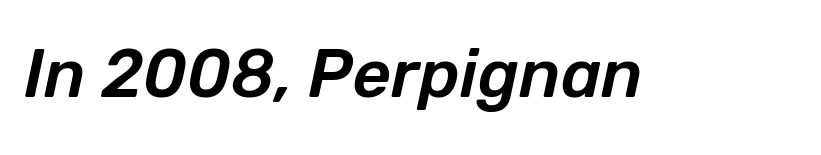
The image shows 67 px text type, italic (leaning right); set normal letter spacing, not underlined; low stroke contrast and a medium x-height.
